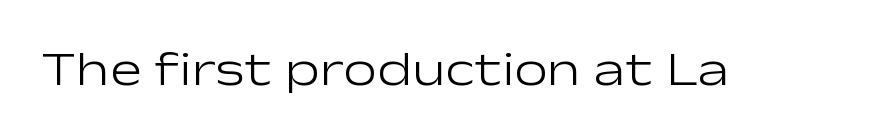
Q: Is the text bold? A: No.
Q: Is the text italic (slanted)? A: No, it is upright.
Q: Is the typeface a serif or a sans-serif typeface? A: Sans-serif.
Q: Is the text underlined? A: No.
Q: Is the spacing between letters normal or unusually wide? A: Normal.
Q: Width (condensed, normal, or wide)? A: Wide.
Q: Stroke contrast? A: Low.
Q: x-height? A: Medium.
Q: Monospaced? A: No.
